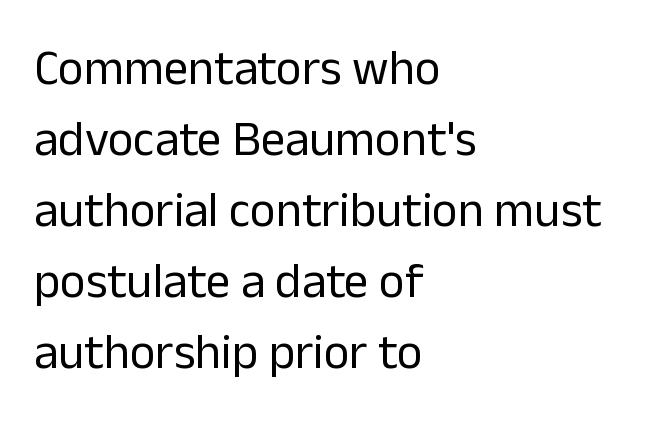
{"serif": "no", "italic": "no", "bold": "no", "weight": "regular", "width": "normal", "stroke_contrast": "low", "x_height": "medium", "monospaced": "no", "underline": "no", "align": "left", "line_spacing": "normal", "line_spacing_ratio": 1.45, "letter_spacing": "normal", "letter_spacing_em": 0.0, "glyph_px": 49}
